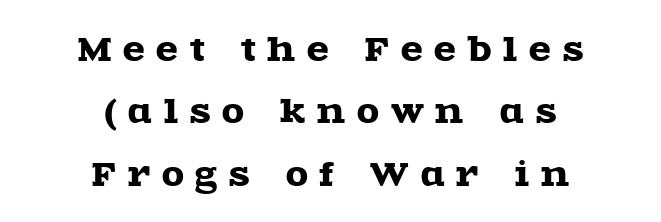
Q: Is the text italic (slanted)? A: No, it is upright.
Q: Is the typeface a serif or a sans-serif typeface? A: Serif.
Q: Is the text underlined? A: No.
Q: How is the paragraph aligned? A: Centered.
Q: Is the spacing between letters normal or unusually wide? A: Unusually wide.
Q: Is the spacing between lines tight, normal or loose? A: Loose.
Q: Width (condensed, normal, or wide)? A: Wide.
Q: x-height? A: Large.
Q: Monospaced? A: No.
